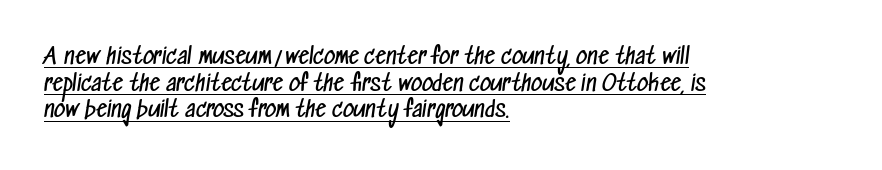
{"bold": "no", "underline": "yes", "align": "left", "line_spacing_ratio": 1.21, "letter_spacing": "normal", "letter_spacing_em": 0.0, "glyph_px": 22}
